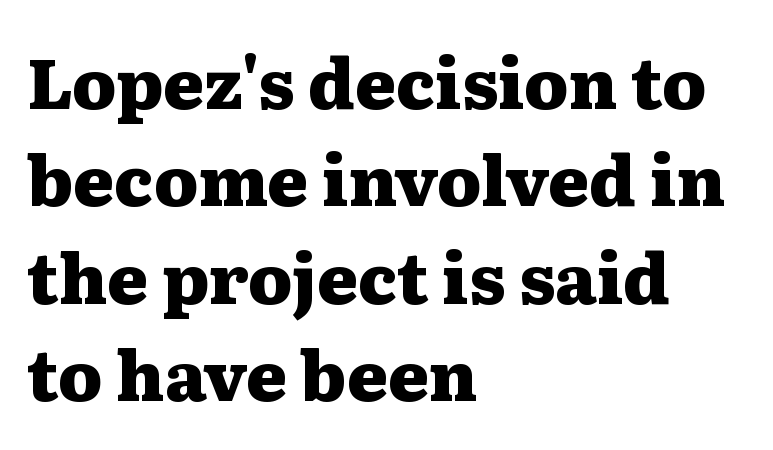
{"serif": "yes", "italic": "no", "bold": "yes", "weight": "heavy", "width": "wide", "stroke_contrast": "medium", "x_height": "medium", "monospaced": "no", "underline": "no", "align": "left", "line_spacing": "normal", "line_spacing_ratio": 1.41, "letter_spacing": "normal", "letter_spacing_em": 0.0, "glyph_px": 69}
